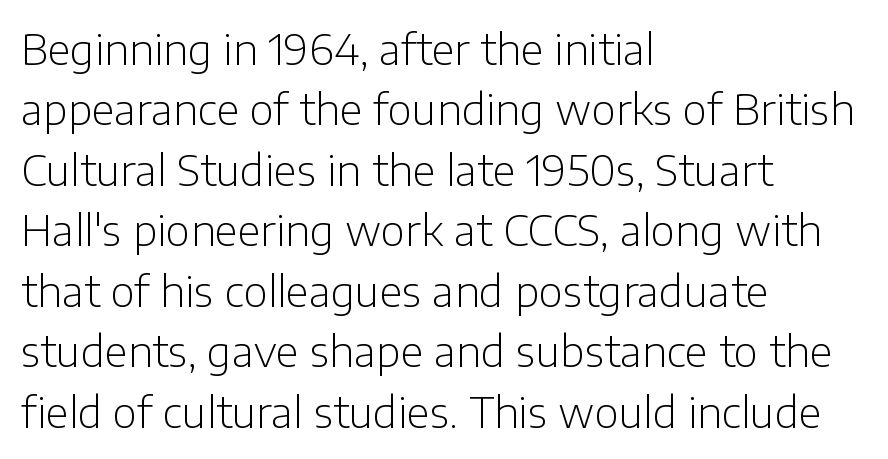
The font's upright variant was chosen for this text. This rendering uses left alignment, leaving the right contour irregular. Vertically, the passage feels balanced, rows spaced as you'd expect. The rendering keeps characters at their native spacing. This is not heavy type; no bold has been used.
